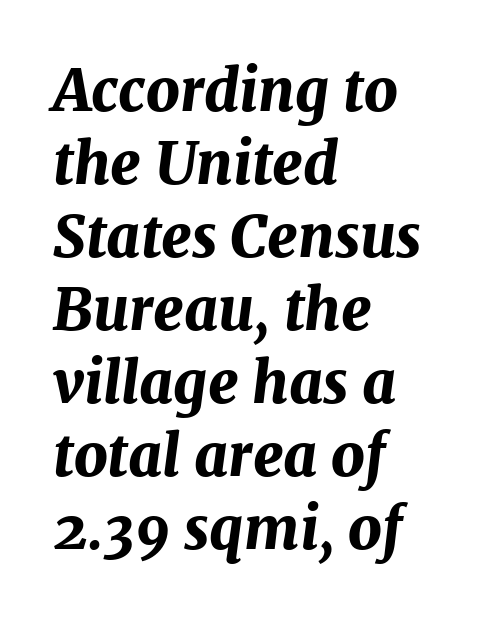
Q: Is the text bold? A: Yes.
Q: Is the text italic (slanted)? A: Yes, it leans right by about 7 degrees.
Q: Is the text underlined? A: No.
Q: How is the paragraph aligned? A: Left-aligned.
Q: Is the spacing between letters normal or unusually wide? A: Normal.
Q: Is the spacing between lines tight, normal or loose? A: Normal.
Q: Width (condensed, normal, or wide)? A: Normal.
Q: Stroke contrast? A: Medium.
Q: x-height? A: Medium.
Q: Monospaced? A: No.
